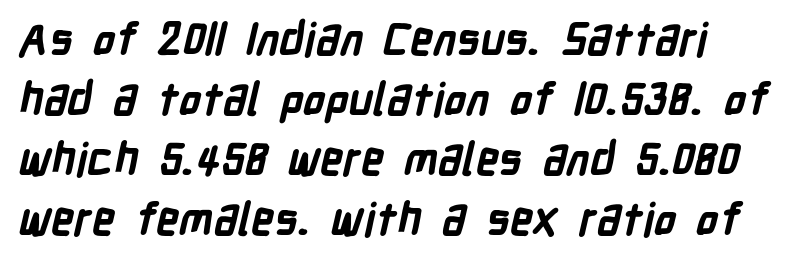
Q: Is the text bold? A: Yes.
Q: Is the typeface a serif or a sans-serif typeface? A: Sans-serif.
Q: Is the text underlined? A: No.
Q: Is the spacing between letters normal or unusually wide? A: Normal.
Q: Is the spacing between lines tight, normal or loose? A: Normal.
Q: Width (condensed, normal, or wide)? A: Condensed.
Q: Stroke contrast? A: Low.
Q: x-height? A: Medium.
Q: Monospaced? A: No.
